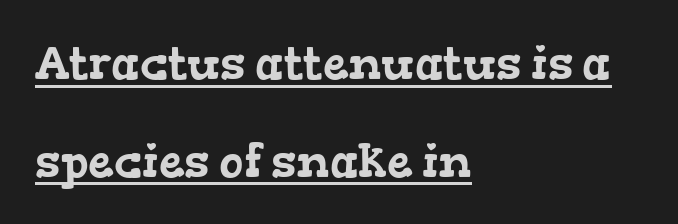
The designer went with a serif here, giving each stem small feet. The words here are underlined. The typesetter chose a ragged-right arrangement here. Loosely led — the rows are spread out. Here the designer chose a conventional face with non-uniform glyph widths. This sample uses plain, unmodified letter spacing.
